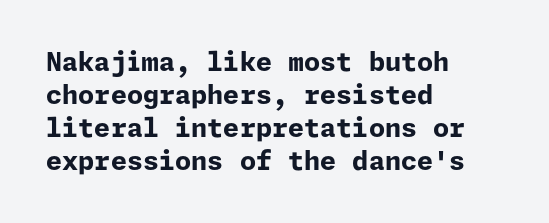
Q: Is the text bold? A: Yes.
Q: Is the text italic (slanted)? A: No, it is upright.
Q: Is the text underlined? A: No.
Q: How is the paragraph aligned? A: Left-aligned.
Q: Is the spacing between letters normal or unusually wide? A: Normal.
Q: Is the spacing between lines tight, normal or loose? A: Normal.
